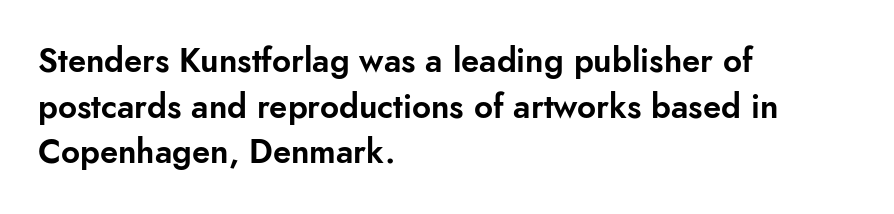
{"serif": "no", "italic": "no", "width": "normal", "stroke_contrast": "low", "x_height": "small", "monospaced": "no", "underline": "no", "align": "left", "line_spacing": "normal", "line_spacing_ratio": 1.38, "letter_spacing": "normal", "letter_spacing_em": 0.0, "glyph_px": 33}
